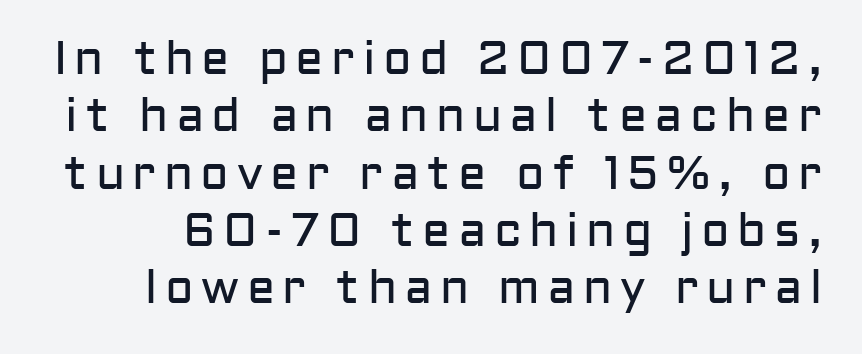
Think of a printed novel: that variable character pitch is what you see here. Bold? No — there's no thickening of the strokes. The typography opts for an upright posture over an oblique one. Words float on clear page, feet unadorned.
